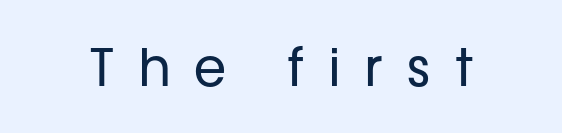
Q: Is the text bold? A: No.
Q: Is the text italic (slanted)? A: No, it is upright.
Q: Is the typeface a serif or a sans-serif typeface? A: Sans-serif.
Q: Is the text underlined? A: No.
Q: Is the spacing between letters normal or unusually wide? A: Unusually wide.
Q: Width (condensed, normal, or wide)? A: Normal.
Q: Stroke contrast? A: Low.
Q: x-height? A: Medium.
Q: Monospaced? A: No.
